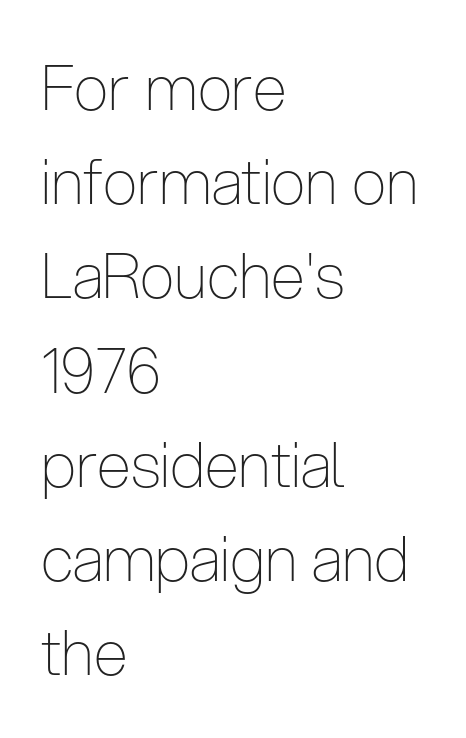
Q: Is the text bold? A: No.
Q: Is the text italic (slanted)? A: No, it is upright.
Q: Is the typeface a serif or a sans-serif typeface? A: Sans-serif.
Q: Is the text underlined? A: No.
Q: How is the paragraph aligned? A: Left-aligned.
Q: Is the spacing between letters normal or unusually wide? A: Normal.
Q: Is the spacing between lines tight, normal or loose? A: Normal.
Q: Width (condensed, normal, or wide)? A: Condensed.
Q: Stroke contrast? A: Low.
Q: x-height? A: Medium.
Q: Monospaced? A: No.
